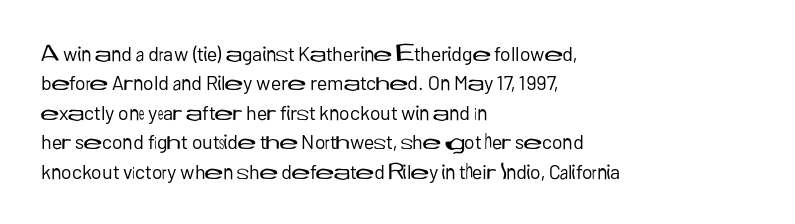
The image shows 20 px text type, upright; set left-aligned, normal line spacing (1.47x), normal letter spacing, not underlined.
